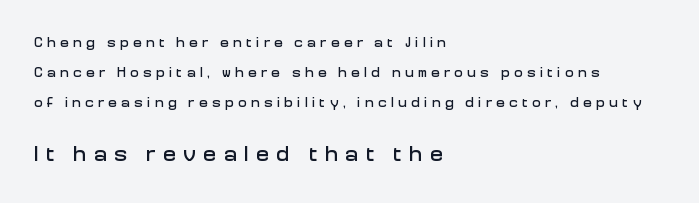
Rule under the text: the space is simply empty. Glyph-to-glyph distance is far greater than everyday printed text. Of the two passages, the one underneath uses the larger point size. The lettering stays uniformly vertical, giving the passage a roman look. Vertically, the passage feels expansive, rows floating well apart. Alignment: flush left.
